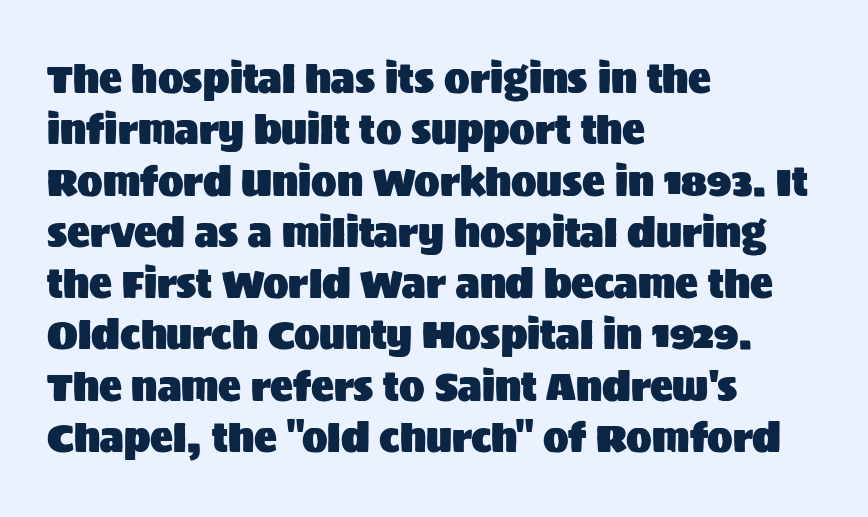
The image shows 38 px sans-serif type, upright; set left-aligned, normal line spacing (1.35x), normal letter spacing, not underlined; medium stroke contrast and a large x-height.
